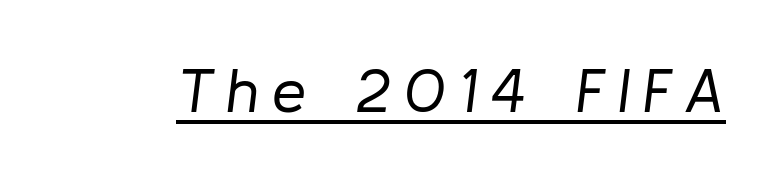
Q: Is the text bold? A: No.
Q: Is the text italic (slanted)? A: Yes, it leans right by about 8 degrees.
Q: Is the text underlined? A: Yes.
Q: Is the spacing between letters normal or unusually wide? A: Unusually wide.
Q: Width (condensed, normal, or wide)? A: Normal.
Q: Stroke contrast? A: Low.
Q: x-height? A: Medium.
Q: Monospaced? A: No.
